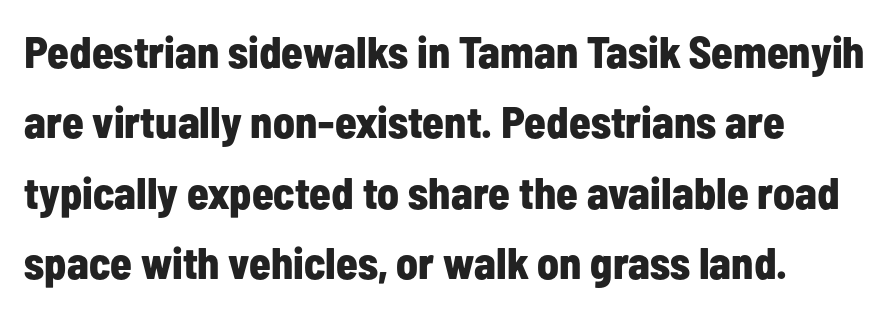
{"serif": "no", "italic": "no", "bold": "yes", "weight": "bold", "width": "condensed", "stroke_contrast": "low", "x_height": "medium", "monospaced": "no", "underline": "no", "align": "left", "line_spacing": "normal", "line_spacing_ratio": 1.6, "letter_spacing": "normal", "letter_spacing_em": 0.0, "glyph_px": 44}
